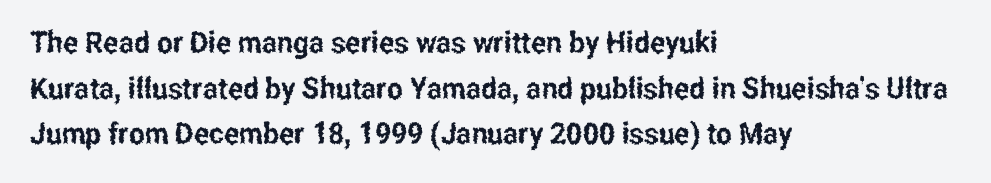
Q: Is the text italic (slanted)? A: No, it is upright.
Q: Is the typeface a serif or a sans-serif typeface? A: Sans-serif.
Q: Is the text underlined? A: No.
Q: How is the paragraph aligned? A: Left-aligned.
Q: Is the spacing between letters normal or unusually wide? A: Normal.
Q: Is the spacing between lines tight, normal or loose? A: Normal.
Q: Width (condensed, normal, or wide)? A: Condensed.
Q: Stroke contrast? A: Low.
Q: x-height? A: Medium.
Q: Monospaced? A: No.
